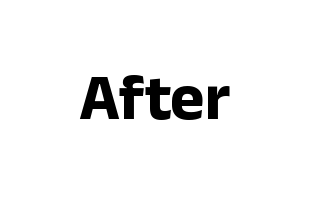
Q: Is the text bold? A: Yes.
Q: Is the text italic (slanted)? A: No, it is upright.
Q: Is the typeface a serif or a sans-serif typeface? A: Sans-serif.
Q: Is the text underlined? A: No.
Q: How is the paragraph aligned? A: Centered.
Q: Is the spacing between letters normal or unusually wide? A: Normal.
Q: Width (condensed, normal, or wide)? A: Normal.
Q: Stroke contrast? A: Low.
Q: x-height? A: Medium.
Q: Monospaced? A: No.
